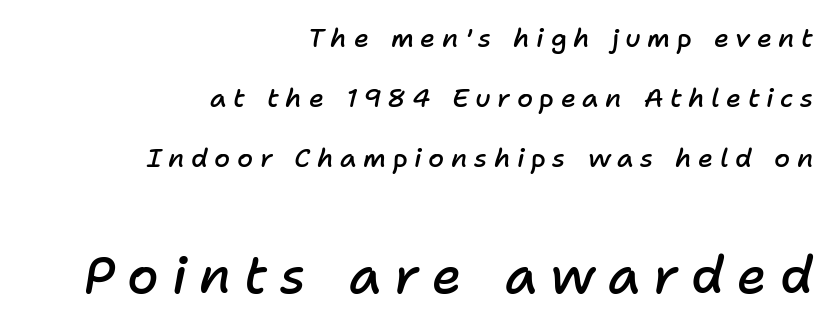
{"italic": "yes", "lean": "right", "slant_degrees": 11, "bold": "semi", "weight": "semibold", "width": "normal", "stroke_contrast": "low", "x_height": "medium", "monospaced": "no", "underline": "no", "align": "right", "line_spacing": "loose", "line_spacing_ratio": 2.3, "letter_spacing": "wide", "letter_spacing_em": 0.25, "larger_block": "second", "size_ratio": 1.96, "glyph_px": 51}
